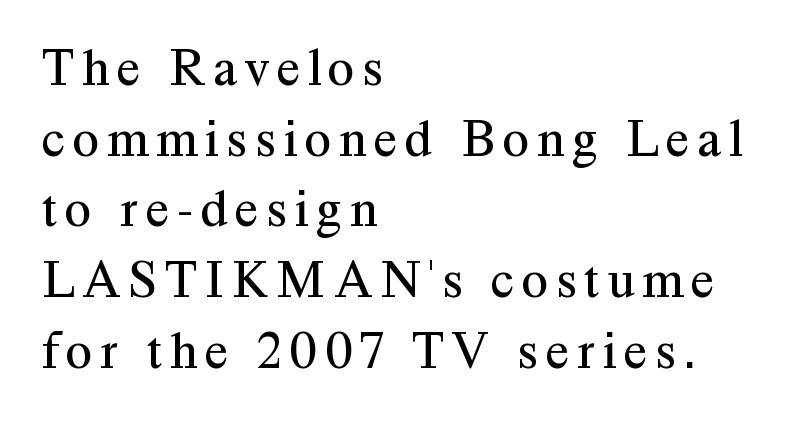
The image shows 54 px regular-weight serif type, upright; set left-aligned, normal line spacing (1.31x), not underlined; medium stroke contrast and a medium x-height.
